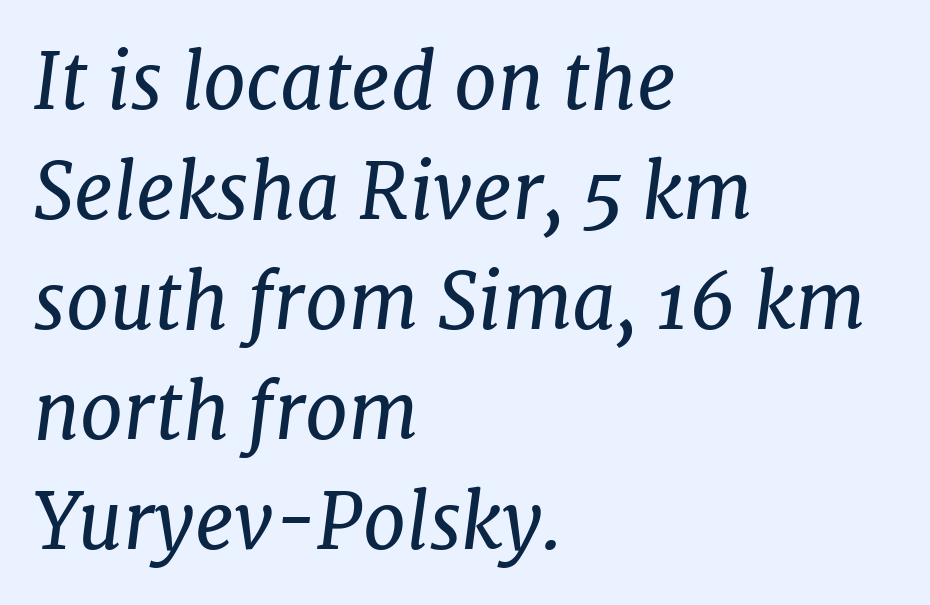
Small tapered or slab feet sit at the stroke ends, so this counts as serif. The font's italic variant was chosen for this text. Honestly, the letter spacing is just normal — you wouldn't notice it. Descenders are the only things crossing below the line.
